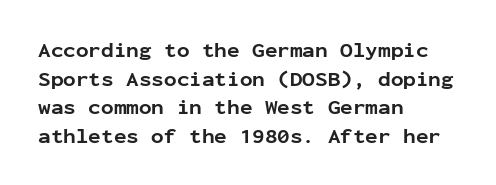
Q: Is the text bold? A: Yes.
Q: Is the text italic (slanted)? A: No, it is upright.
Q: Is the text underlined? A: No.
Q: How is the paragraph aligned? A: Left-aligned.
Q: Is the spacing between letters normal or unusually wide? A: Normal.
Q: Is the spacing between lines tight, normal or loose? A: Normal.
